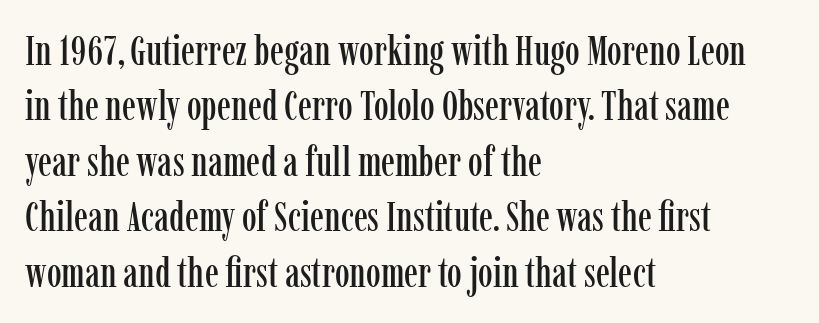
Rendered with straight, roman letterforms. In terms of leading, this rendering sits right in the middle. No word sits above an underline. A typesetter would label this face a serif.
